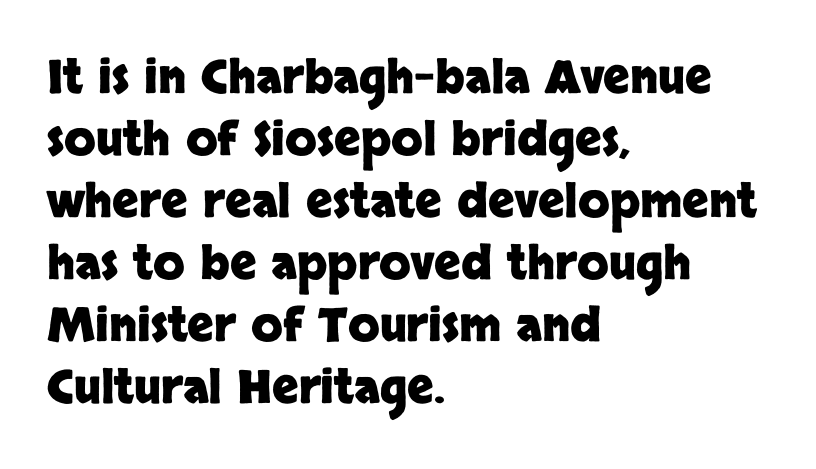
The letters advance in unequal steps, a hallmark of proportional type. The rendering uses a bold face; every stroke is thick and dark. Only glyphs here, with clear space below each row. The leading is moderate, giving the passage an even texture.
